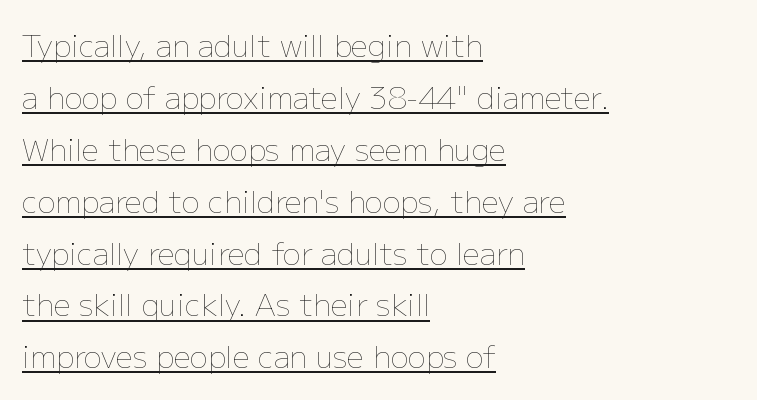
Q: Is the text bold? A: No.
Q: Is the text italic (slanted)? A: No, it is upright.
Q: Is the text underlined? A: Yes.
Q: How is the paragraph aligned? A: Left-aligned.
Q: Is the spacing between letters normal or unusually wide? A: Normal.
Q: Width (condensed, normal, or wide)? A: Normal.
Q: Stroke contrast? A: Low.
Q: x-height? A: Medium.
Q: Monospaced? A: No.
